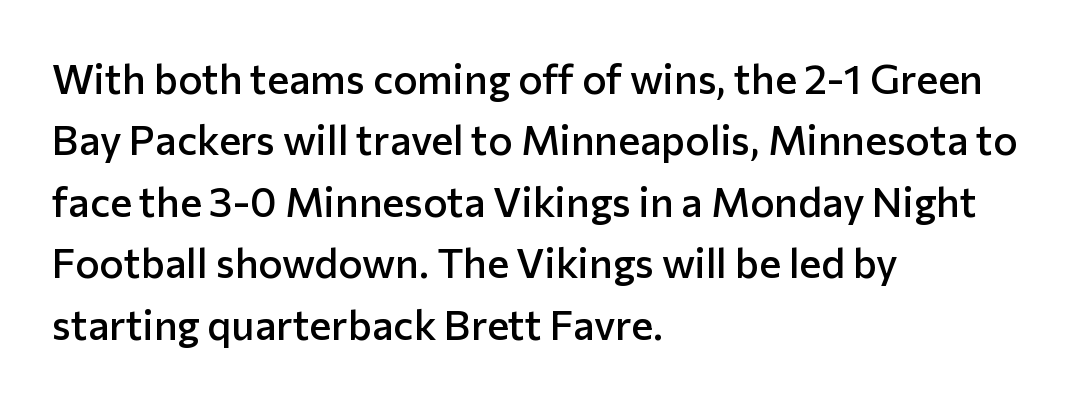
Q: Is the text bold? A: Semi-bold.
Q: Is the text italic (slanted)? A: No, it is upright.
Q: Is the typeface a serif or a sans-serif typeface? A: Sans-serif.
Q: Is the text underlined? A: No.
Q: How is the paragraph aligned? A: Left-aligned.
Q: Is the spacing between letters normal or unusually wide? A: Normal.
Q: Is the spacing between lines tight, normal or loose? A: Normal.
Q: Width (condensed, normal, or wide)? A: Normal.
Q: Stroke contrast? A: Low.
Q: x-height? A: Medium.
Q: Monospaced? A: No.
